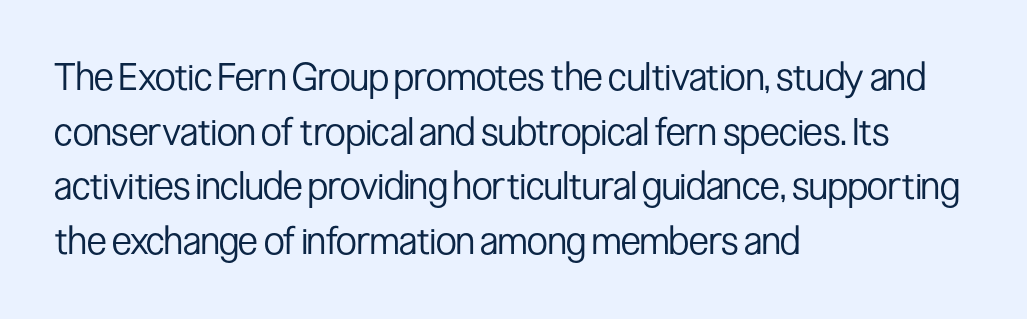
The rows are spaced the way most documents space them. A clean baseline with only descenders dipping below it. One-word summary of the alignment: left. Each stroke keeps to a modest, everyday thickness or less.
